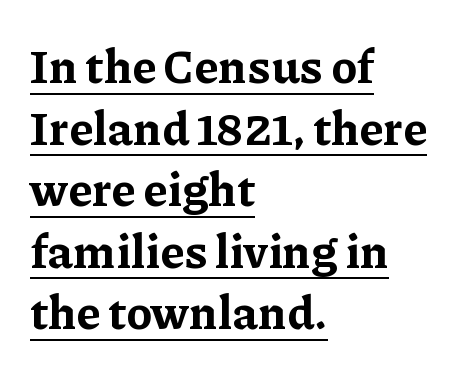
The image shows 47 px bold serif type, upright; set left-aligned, normal line spacing (1.31x), normal letter spacing, underlined; low stroke contrast and a medium x-height.
